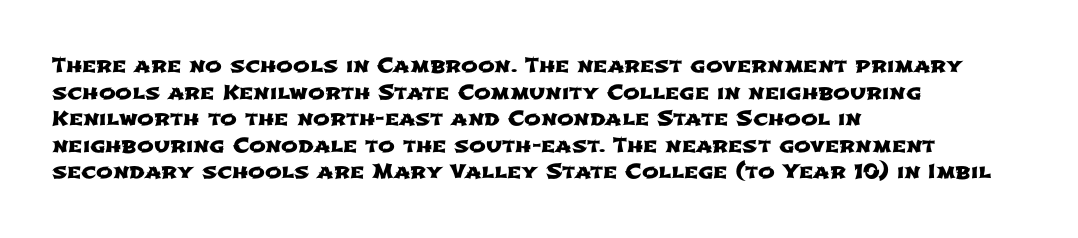
Unmarked baselines from the first word to the last. Line starts are locked; line ends wander. The line texture is even and compact thanks to regular tracking. The block of text has a typical density, with ordinary space between rows.
